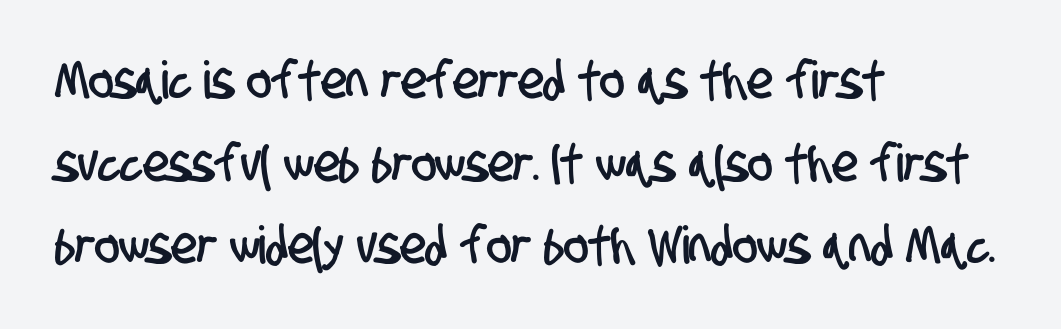
The image shows 52 px condensed sans-serif type; set left-aligned, normal line spacing (1.59x), normal letter spacing, not underlined; low stroke contrast and a large x-height.
